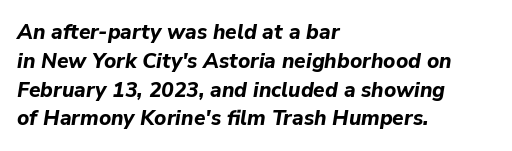
The image shows 21 px bold type, italic (leaning right); set left-aligned, normal line spacing (1.37x), normal letter spacing, not underlined.
